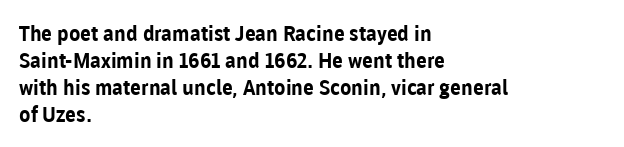
Which margin do the lines hug? The left one — the right edge is uneven. The foot of each line stays bare and open. Strokes here are thick enough to call this a true bold. Does the lettering tilt? It doesn't — this is upright. You could call the tracking neutral — neither tight nor loose. Interline gaps are of average width in this sample.
